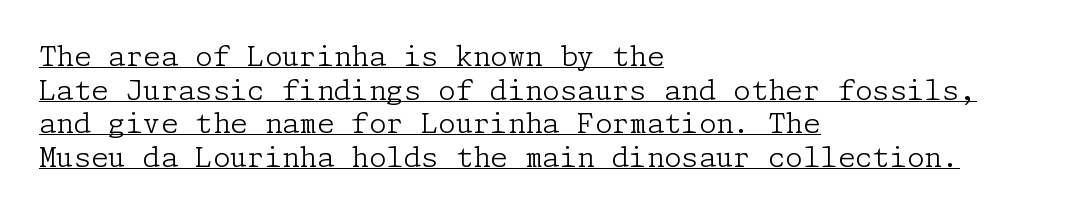
The image shows 28 px light serif type, upright; set left-aligned, line spacing 1.2x, normal letter spacing, underlined; low stroke contrast and a medium x-height.
